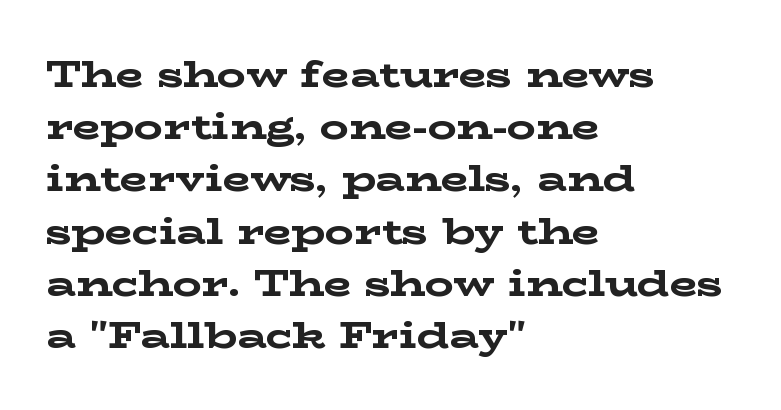
Spacing verdict: proportional, widths tailored to each character. The space directly below the letters is spotless. The typesetter chose a ragged-right arrangement here. Students, note that the glyphs here touch the page at normal intervals. Heft: maximum for text — a bold.
